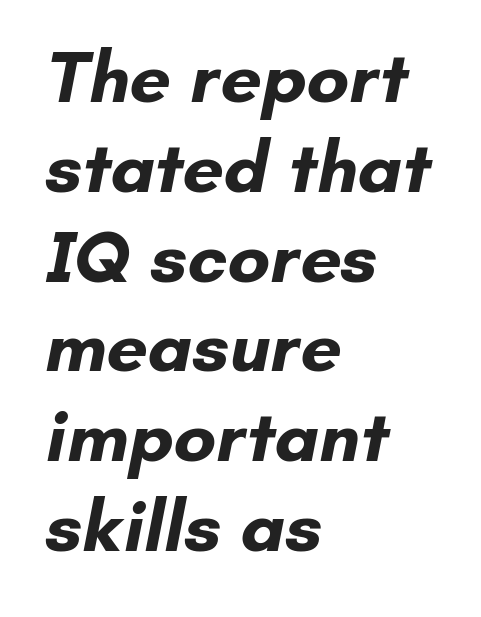
Unmarked baselines from the first word to the last. Does extra space separate the letters? No, they use regular spacing. Looks like regular typesetting: each glyph gets only the width it needs. The paragraph has a hard left edge and a soft right edge.
